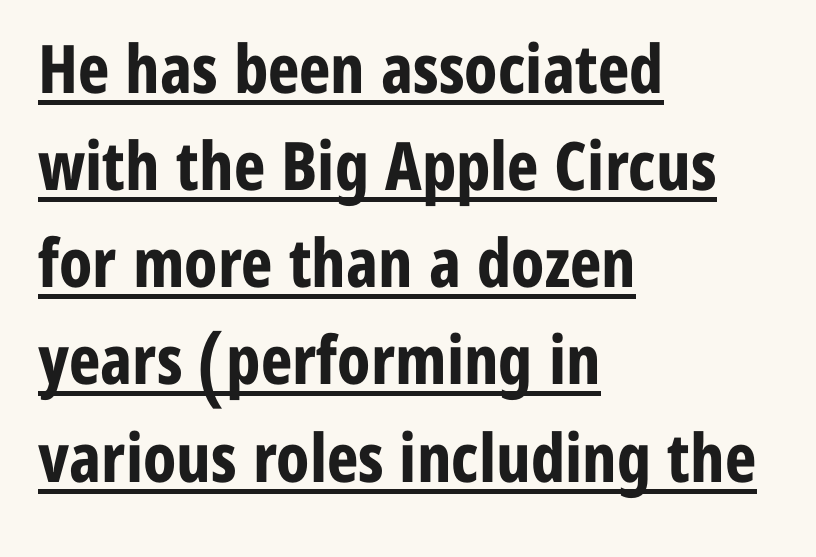
{"serif": "no", "italic": "no", "bold": "yes", "weight": "bold", "width": "condensed", "stroke_contrast": "low", "x_height": "medium", "monospaced": "no", "underline": "yes", "align": "left", "line_spacing": "normal", "line_spacing_ratio": 1.45, "letter_spacing": "normal", "letter_spacing_em": 0.0, "glyph_px": 67}
